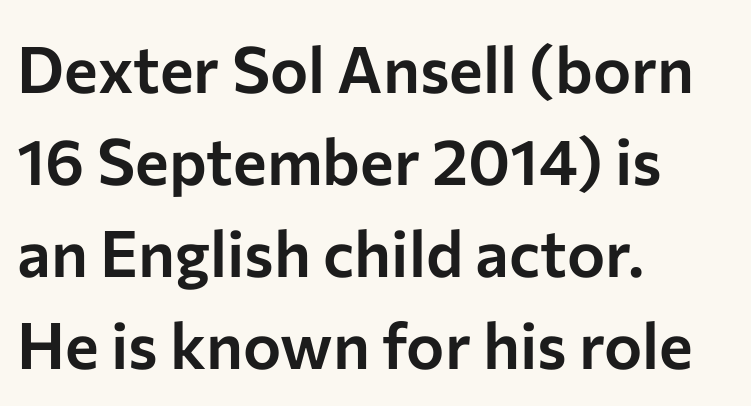
Q: Is the text italic (slanted)? A: No, it is upright.
Q: Is the typeface a serif or a sans-serif typeface? A: Sans-serif.
Q: Is the text underlined? A: No.
Q: How is the paragraph aligned? A: Left-aligned.
Q: Is the spacing between letters normal or unusually wide? A: Normal.
Q: Is the spacing between lines tight, normal or loose? A: Normal.
Q: Width (condensed, normal, or wide)? A: Normal.
Q: Stroke contrast? A: Low.
Q: x-height? A: Medium.
Q: Monospaced? A: No.
